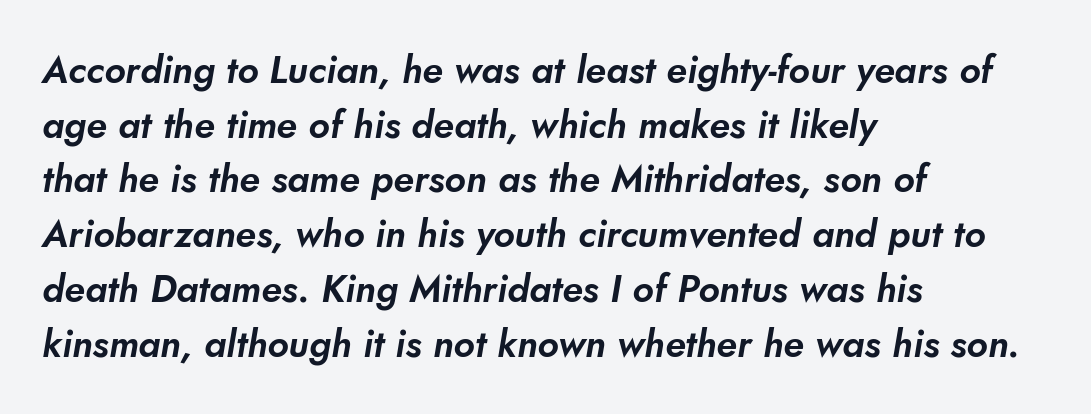
If you drew a ruler down the left edge, every line would touch it. Does extra space separate the letters? No, they use regular spacing. The area under the type is left untouched. The vertical gap from one line to the next is medium. Classification — sans serif.
